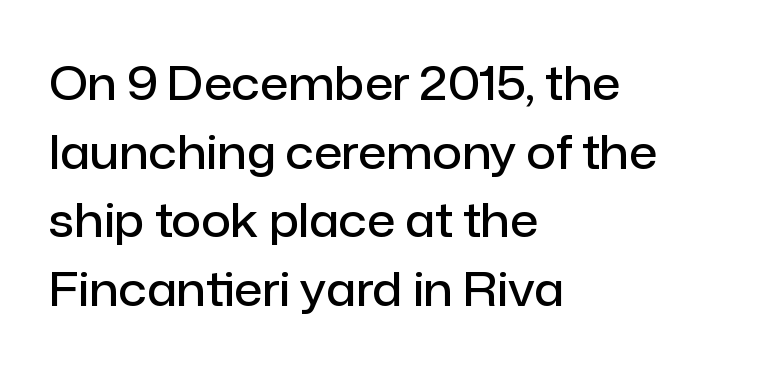
Q: Is the text bold? A: Semi-bold.
Q: Is the text italic (slanted)? A: No, it is upright.
Q: Is the typeface a serif or a sans-serif typeface? A: Sans-serif.
Q: Is the text underlined? A: No.
Q: How is the paragraph aligned? A: Left-aligned.
Q: Is the spacing between letters normal or unusually wide? A: Normal.
Q: Is the spacing between lines tight, normal or loose? A: Normal.
Q: Width (condensed, normal, or wide)? A: Normal.
Q: Stroke contrast? A: Low.
Q: x-height? A: Medium.
Q: Monospaced? A: No.
